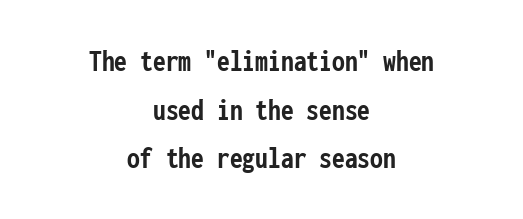
A sans-serif font was chosen for this passage. This block has exactly the height ordinary leading produces. The rendering uses typewriter-style spacing with identical character cells. You could call the tracking neutral — neither tight nor loose.
